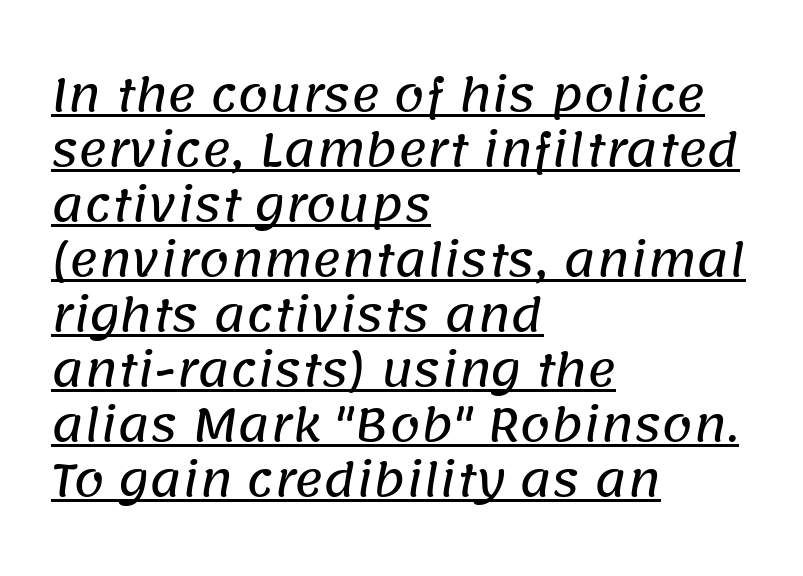
Q: Is the typeface a serif or a sans-serif typeface? A: Sans-serif.
Q: Is the text underlined? A: Yes.
Q: How is the paragraph aligned? A: Left-aligned.
Q: Is the spacing between letters normal or unusually wide? A: Normal.
Q: Is the spacing between lines tight, normal or loose? A: Normal.
Q: Width (condensed, normal, or wide)? A: Normal.
Q: Stroke contrast? A: Low.
Q: x-height? A: Large.
Q: Monospaced? A: No.
